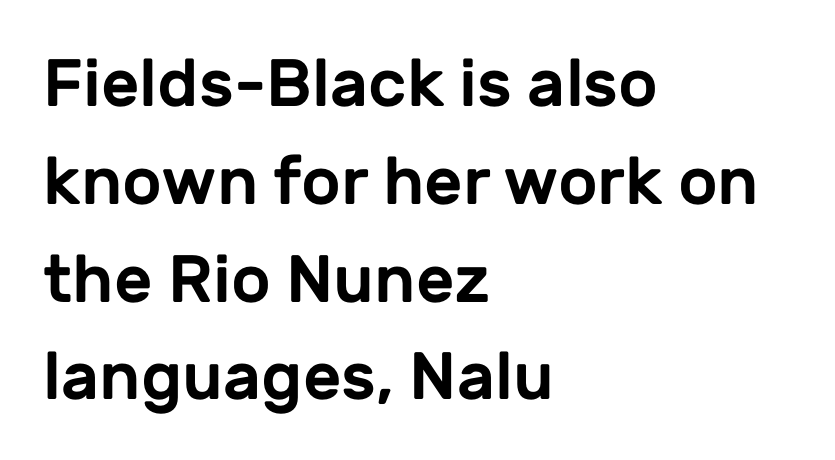
The image shows 67 px sans-serif type, upright; set left-aligned, normal line spacing (1.46x), normal letter spacing, not underlined; low stroke contrast and a medium x-height.
